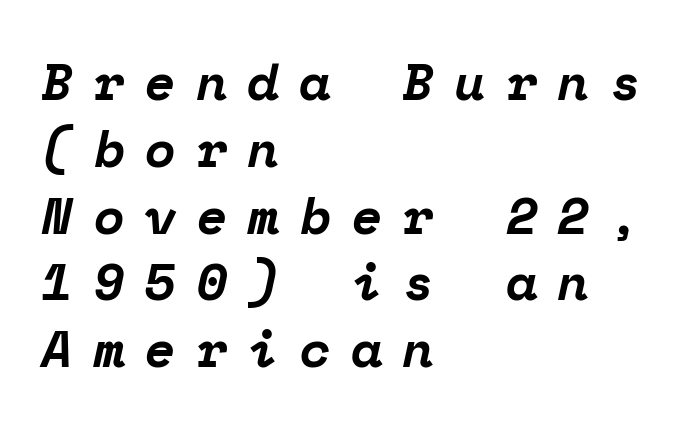
The image shows 51 px bold serif type, italic (leaning right), monospaced; set left-aligned, normal line spacing (1.31x), unusually wide letter spacing (+0.4 em), not underlined; low stroke contrast and a medium x-height.
